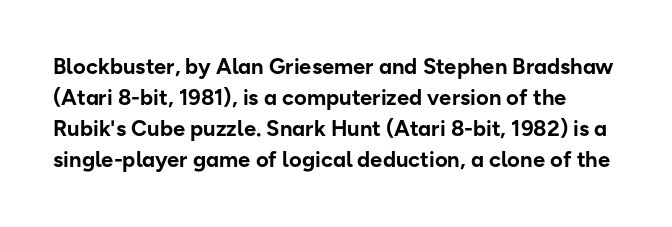
Q: Is the text bold? A: Yes.
Q: Is the text italic (slanted)? A: No, it is upright.
Q: Is the text underlined? A: No.
Q: Is the spacing between letters normal or unusually wide? A: Normal.
Q: Is the spacing between lines tight, normal or loose? A: Normal.
